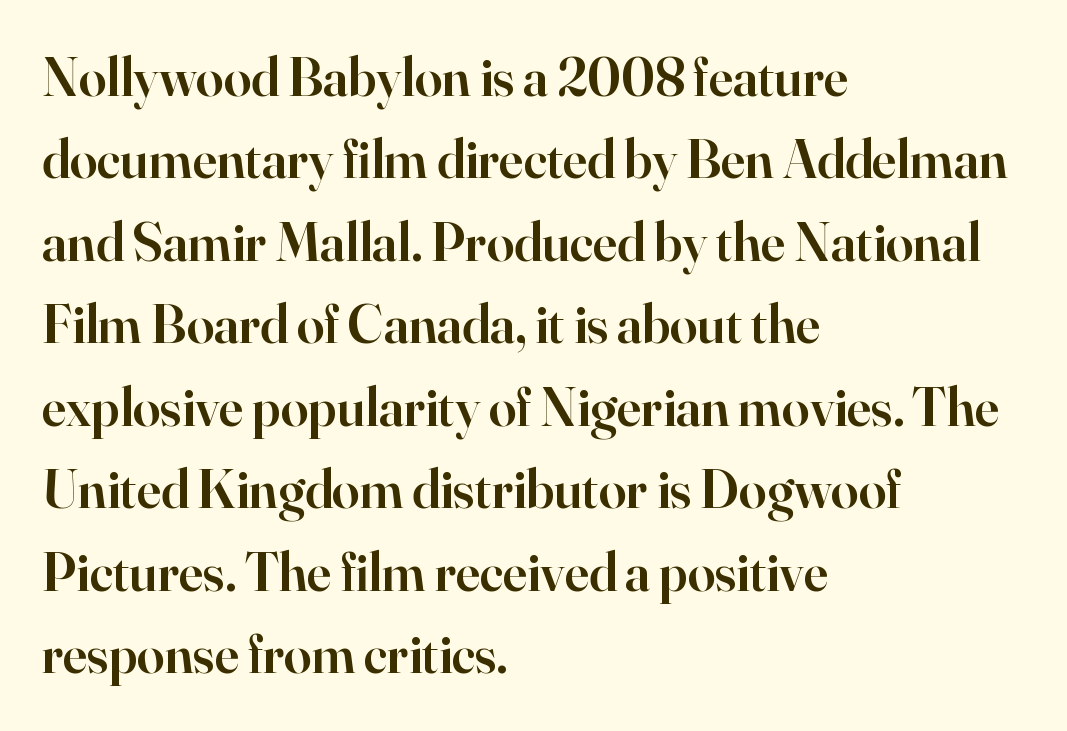
{"serif": "yes", "italic": "no", "bold": "semi", "weight": "semibold", "width": "normal", "stroke_contrast": "high", "x_height": "small", "monospaced": "no", "underline": "no", "align": "left", "line_spacing": "normal", "line_spacing_ratio": 1.5, "letter_spacing": "normal", "letter_spacing_em": 0.0, "glyph_px": 55}
